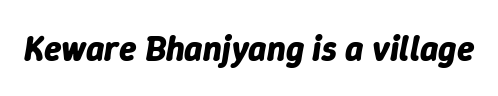
The image shows 35 px bold type, italic (leaning right); set normal letter spacing, not underlined; low stroke contrast and a medium x-height.
